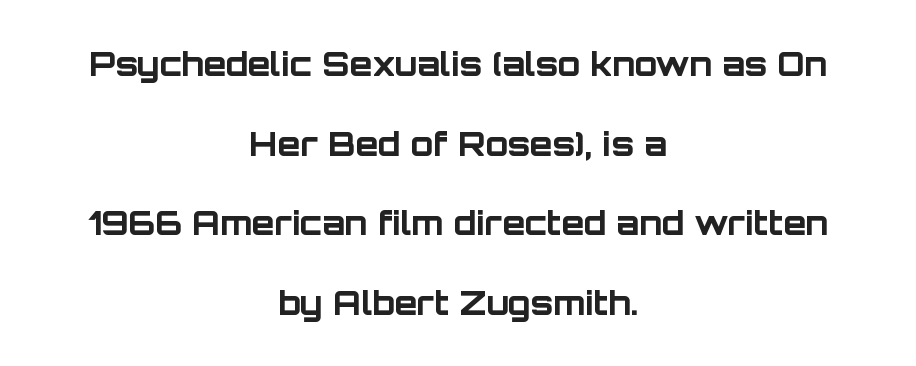
Q: Is the text bold? A: Yes.
Q: Is the text italic (slanted)? A: No, it is upright.
Q: Is the typeface a serif or a sans-serif typeface? A: Sans-serif.
Q: Is the text underlined? A: No.
Q: How is the paragraph aligned? A: Centered.
Q: Is the spacing between letters normal or unusually wide? A: Normal.
Q: Is the spacing between lines tight, normal or loose? A: Loose.
Q: Width (condensed, normal, or wide)? A: Normal.
Q: Stroke contrast? A: Low.
Q: x-height? A: Large.
Q: Monospaced? A: No.
